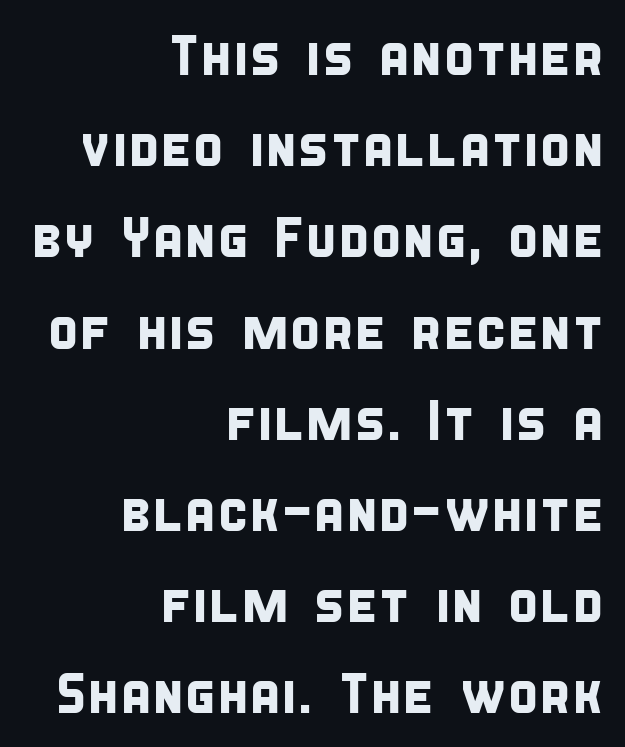
{"serif": "no", "width": "condensed", "stroke_contrast": "low", "x_height": "large", "monospaced": "no", "underline": "no", "align": "right", "line_spacing": "normal", "line_spacing_ratio": 1.6, "letter_spacing": "normal", "letter_spacing_em": 0.0, "glyph_px": 57}
